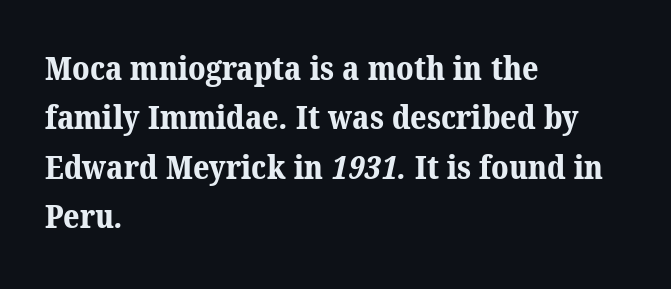
{"serif": "yes", "bold": "yes", "weight": "bold", "width": "normal", "stroke_contrast": "medium", "x_height": "medium", "monospaced": "no", "underline": "no", "align": "left", "line_spacing": "normal", "line_spacing_ratio": 1.54, "letter_spacing": "normal", "letter_spacing_em": 0.0, "glyph_px": 32}
